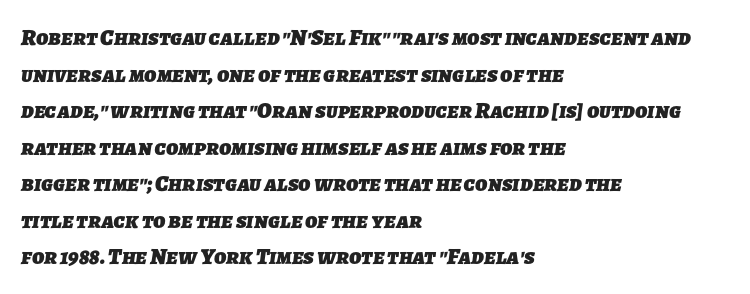
Strong, thick strokes mark this as bold type. Casual observation: everything's shoved over to the left. Only glyphs here, with clear space below each row. Vertically, the passage feels balanced, rows spaced as you'd expect.
